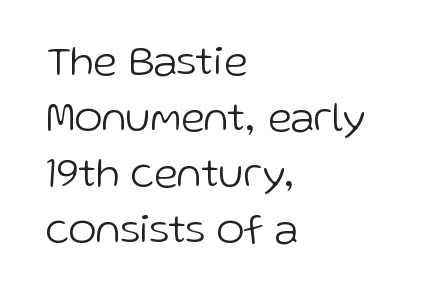
There is no visible air inserted between adjacent glyphs. Unlike italic type, these characters show no tilt at all. The rendering shows plain stroke endings on the letterforms — a sans-serif design. Reading down the block, your eye returns to a fixed left position each line.
